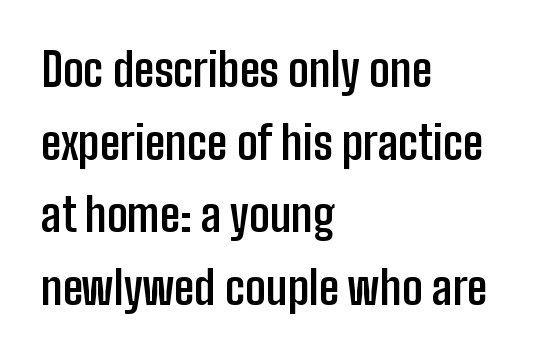
Q: Is the text bold? A: Yes.
Q: Is the text italic (slanted)? A: No, it is upright.
Q: Is the typeface a serif or a sans-serif typeface? A: Sans-serif.
Q: Is the text underlined? A: No.
Q: How is the paragraph aligned? A: Left-aligned.
Q: Is the spacing between letters normal or unusually wide? A: Normal.
Q: Is the spacing between lines tight, normal or loose? A: Normal.
Q: Width (condensed, normal, or wide)? A: Condensed.
Q: Stroke contrast? A: Low.
Q: x-height? A: Medium.
Q: Monospaced? A: No.
